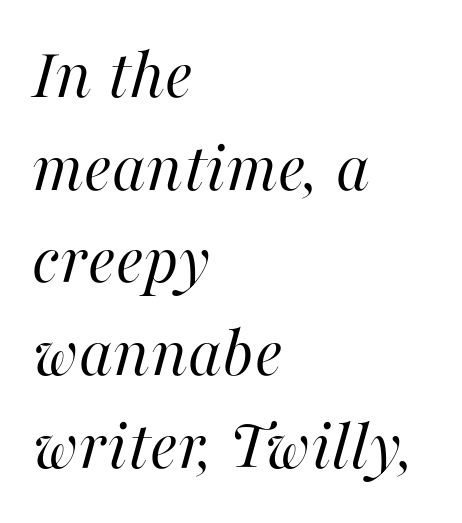
The image shows 73 px regular-weight type, italic (leaning right); set left-aligned, normal line spacing (1.27x), normal letter spacing, not underlined; high stroke contrast and a medium x-height.
